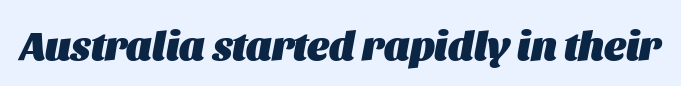
Q: Is the text bold? A: Yes.
Q: Is the text italic (slanted)? A: Yes, it leans right by about 11 degrees.
Q: Is the text underlined? A: No.
Q: Is the spacing between letters normal or unusually wide? A: Normal.
Q: Width (condensed, normal, or wide)? A: Normal.
Q: Stroke contrast? A: Medium.
Q: x-height? A: Large.
Q: Monospaced? A: No.
